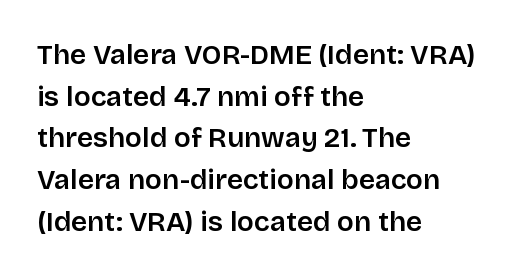
Q: Is the text bold? A: Semi-bold.
Q: Is the text italic (slanted)? A: No, it is upright.
Q: Is the typeface a serif or a sans-serif typeface? A: Sans-serif.
Q: Is the text underlined? A: No.
Q: How is the paragraph aligned? A: Left-aligned.
Q: Is the spacing between letters normal or unusually wide? A: Normal.
Q: Is the spacing between lines tight, normal or loose? A: Normal.
Q: Width (condensed, normal, or wide)? A: Normal.
Q: Stroke contrast? A: Low.
Q: x-height? A: Large.
Q: Monospaced? A: No.
